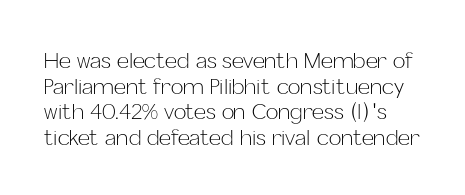
Q: Is the text bold? A: No.
Q: Is the text italic (slanted)? A: No, it is upright.
Q: Is the text underlined? A: No.
Q: Is the spacing between letters normal or unusually wide? A: Normal.
